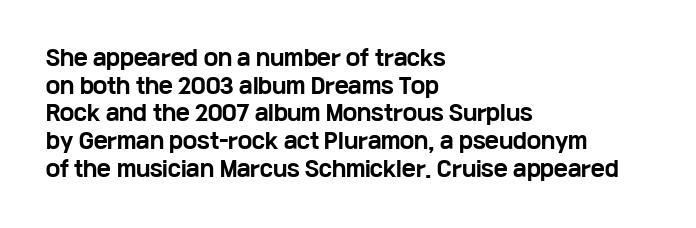
{"italic": "no", "bold": "yes", "underline": "no", "align": "left", "line_spacing": "normal", "line_spacing_ratio": 1.32, "letter_spacing": "normal", "letter_spacing_em": 0.0, "glyph_px": 21}
